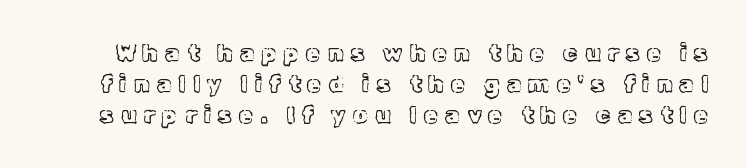
{"italic": "no", "underline": "no", "line_spacing": "normal", "line_spacing_ratio": 1.34, "letter_spacing": "wide", "letter_spacing_em": 0.31, "glyph_px": 23}
